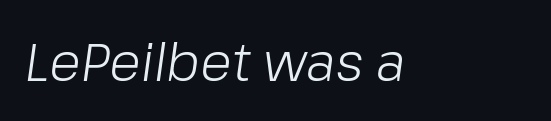
Any mark beneath the type? The region is blank. Note the varied advance widths — an 'i' is clearly narrower than an 'm'. No letter is thick-stroked: the sample isn't bold. Characters are canted at an angle relative to the baseline's perpendicular.
